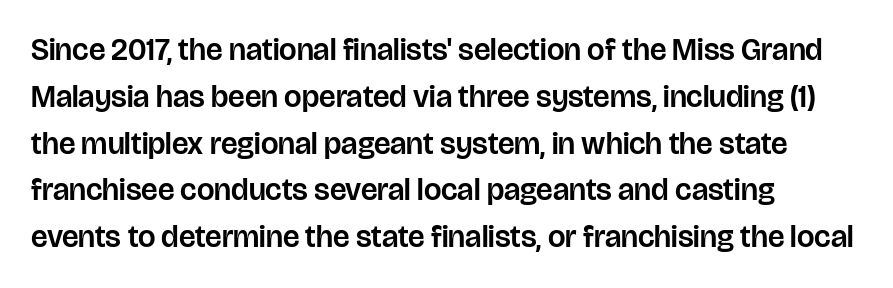
The image shows 31 px sans-serif type, upright; set left-aligned, normal line spacing (1.51x), normal letter spacing, not underlined; low stroke contrast and a large x-height.
